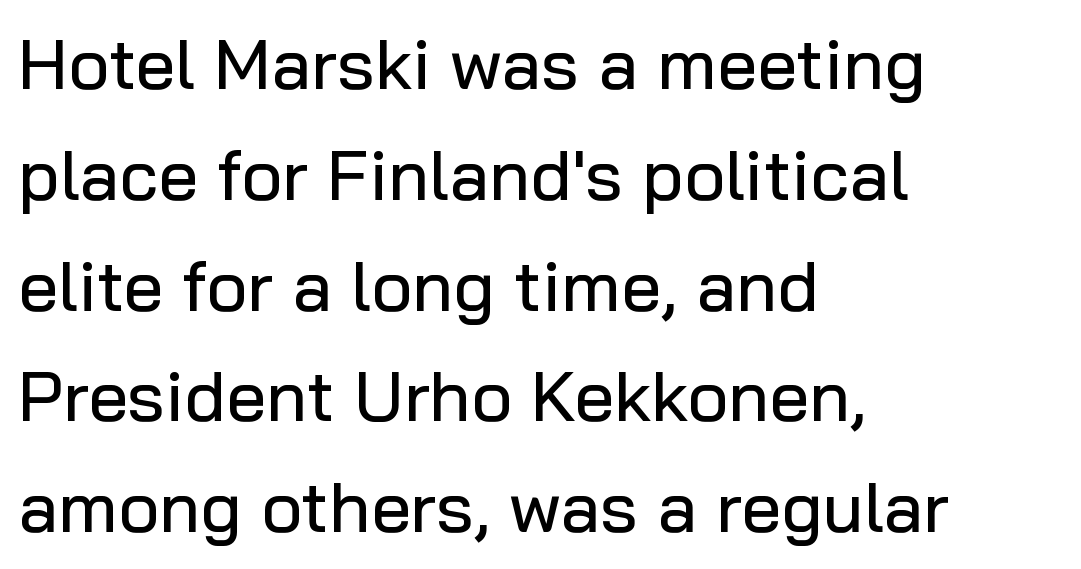
The image shows 71 px sans-serif type, upright; set left-aligned, normal line spacing (1.56x), normal letter spacing, not underlined; low stroke contrast and a medium x-height.
